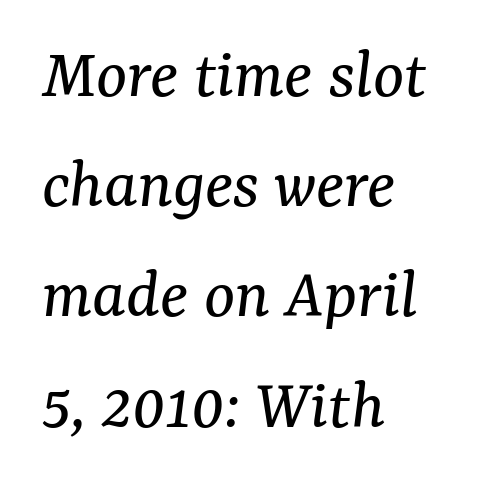
{"serif": "yes", "italic": "yes", "lean": "right", "slant_degrees": 7, "bold": "no", "weight": "regular", "width": "normal", "stroke_contrast": "medium", "x_height": "medium", "monospaced": "no", "underline": "no", "align": "left", "line_spacing": "normal", "line_spacing_ratio": 1.51, "letter_spacing": "normal", "letter_spacing_em": 0.0, "glyph_px": 73}
